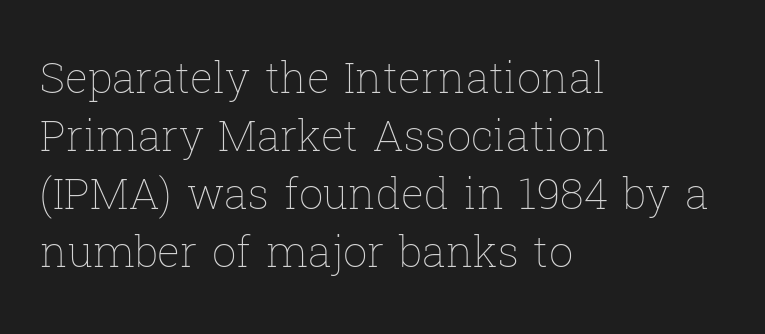
Ordinary non-slanted type is in use. Compared with a centered layout, this one pins lines to the left instead. The typesetting does not lean heavy: it is not bold. The passage shown is typed in a proportional face where columns would drift. What stands out about the letter spacing? Nothing — it is the standard amount. Whoever set this chose a conventional vertical rhythm.
